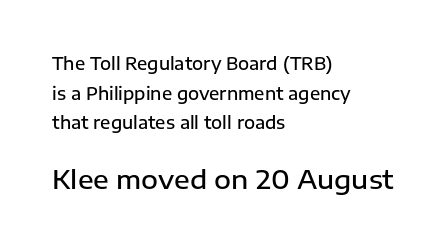
The strip under each line holds only bare page. These two chunks differ in scale, with the bottom chunk taking the larger measure. This sample is left-justified, so line endings fall wherever the words run out. The letters sit at their default tracking, neither squeezed nor spread. How heavy is the stroke? Medium-heavy — a semibold, shy of bold.
